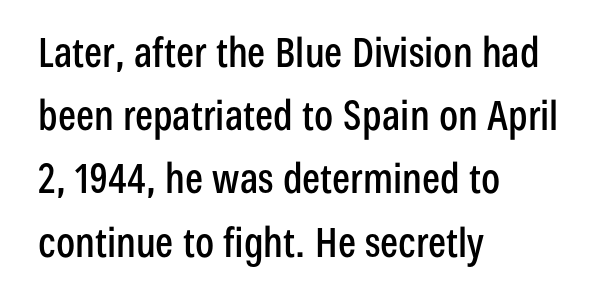
Observe the absence of serifs on each vertical stroke in this sample. Posture: vertical. Is this a fixed-width face? No — the glyphs have proportional, varying widths. Caption: multi-line text, flush left, ragged right. How are the letters spaced? Ordinarily, with no added tracking. Does the leading feel generous? No, just average.
